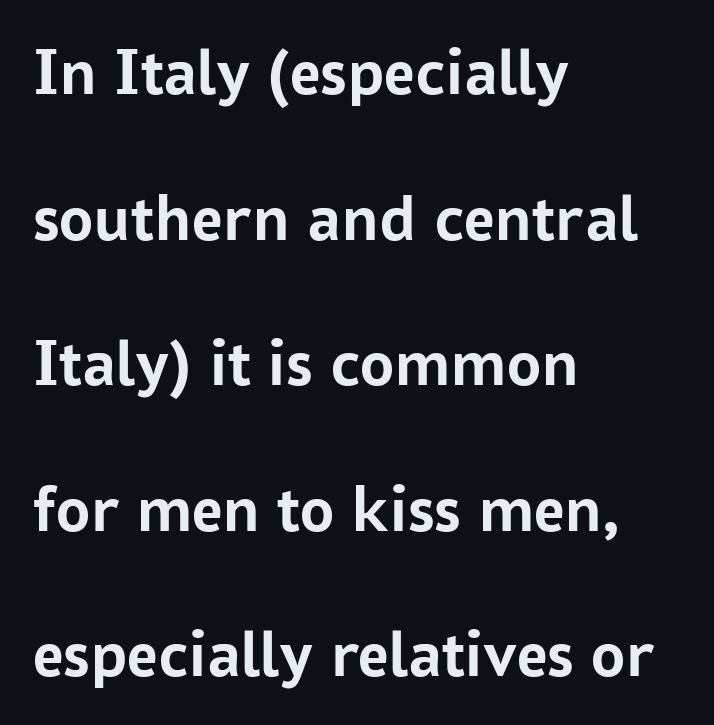
The space directly below the letters is spotless. What stands out about the letter spacing? Nothing — it is the standard amount. This sample uses a sans-serif face. A typesetter would call this leading open, well beyond the default. The type sits square on the baseline with zero lean.
